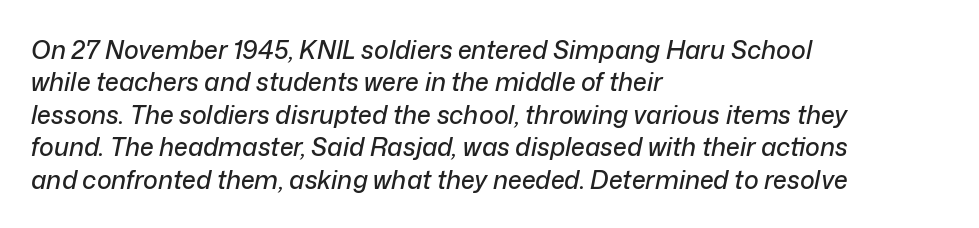
{"italic": "yes", "lean": "right", "slant_degrees": 12, "underline": "no", "align": "left", "line_spacing": "normal", "line_spacing_ratio": 1.3, "letter_spacing": "normal", "letter_spacing_em": 0.0, "glyph_px": 25}
